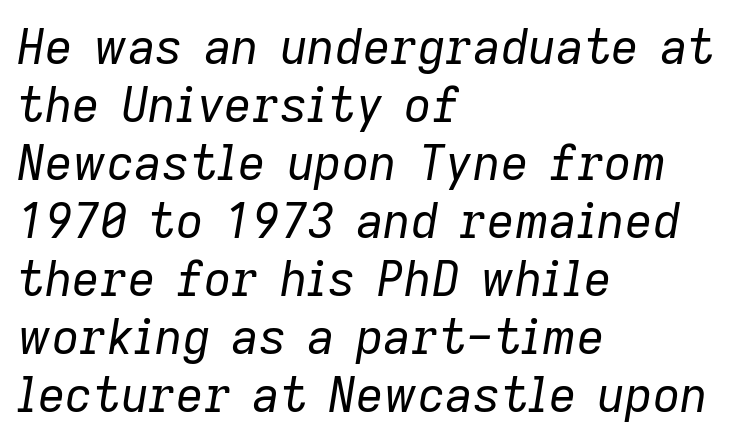
The image shows 48 px regular-weight type, italic (leaning right); set left-aligned, line spacing 1.21x, normal letter spacing, not underlined; low stroke contrast and a medium x-height.
